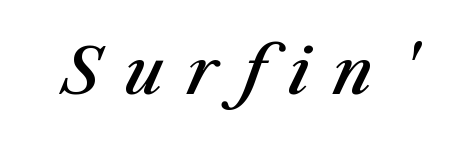
The image shows 64 px semibold type, italic (leaning right); set unusually wide letter spacing (+0.38 em), not underlined; medium stroke contrast and a medium x-height.
